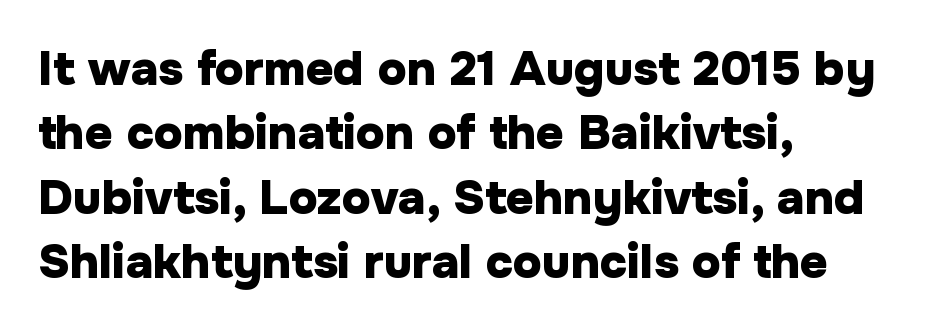
Layout note: lines flush left. How heavy is the stroke? Heavy — this is a bold. If you measured baseline to baseline, you'd find a middling distance. Short note: letters normally spaced. If you drew a line through each stem, it would be perfectly vertical.
